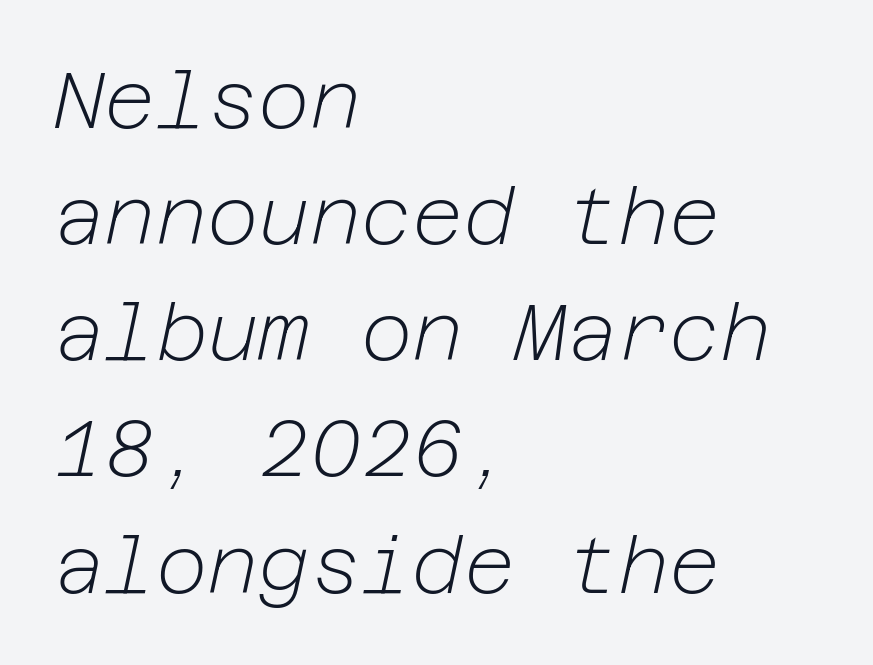
Letters rest on an invisible, unmarked baseline. The characters are drawn with everyday or finer stroke widths. Does the leading feel generous? No, just average. The compositor pushed each line to the left boundary. The gaps between neighbouring characters are ordinary and unremarkable.
